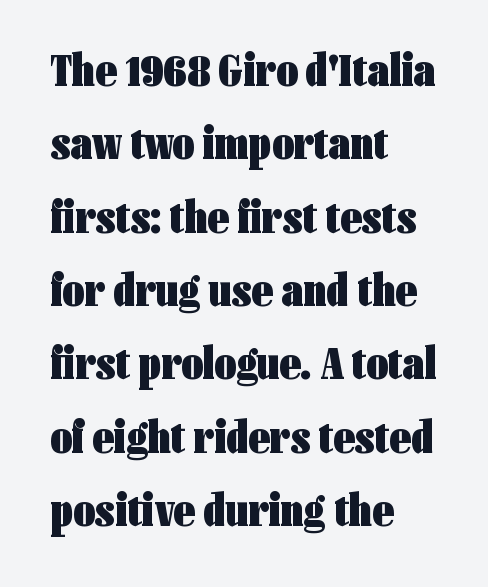
Q: Is the text bold? A: Yes.
Q: Is the text italic (slanted)? A: No, it is upright.
Q: Is the typeface a serif or a sans-serif typeface? A: Sans-serif.
Q: Is the text underlined? A: No.
Q: How is the paragraph aligned? A: Left-aligned.
Q: Is the spacing between letters normal or unusually wide? A: Normal.
Q: Is the spacing between lines tight, normal or loose? A: Normal.
Q: Width (condensed, normal, or wide)? A: Condensed.
Q: Stroke contrast? A: Low.
Q: x-height? A: Medium.
Q: Monospaced? A: No.
